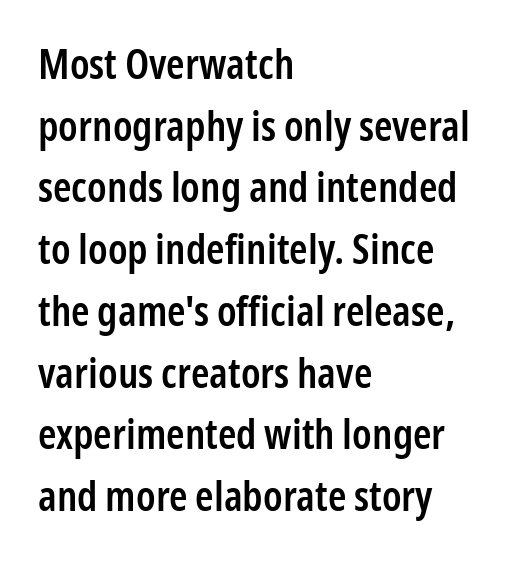
Q: Is the text bold? A: Semi-bold.
Q: Is the text italic (slanted)? A: No, it is upright.
Q: Is the typeface a serif or a sans-serif typeface? A: Sans-serif.
Q: Is the text underlined? A: No.
Q: How is the paragraph aligned? A: Left-aligned.
Q: Is the spacing between letters normal or unusually wide? A: Normal.
Q: Is the spacing between lines tight, normal or loose? A: Normal.
Q: Width (condensed, normal, or wide)? A: Condensed.
Q: Stroke contrast? A: Low.
Q: x-height? A: Medium.
Q: Monospaced? A: No.
